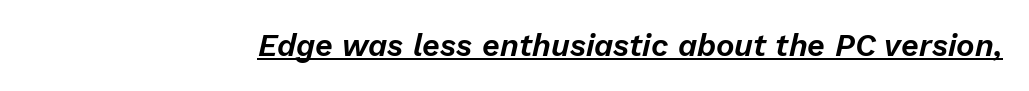
Q: Is the text italic (slanted)? A: Yes, it leans right by about 13 degrees.
Q: Is the text underlined? A: Yes.
Q: Is the spacing between letters normal or unusually wide? A: Normal.
Q: Width (condensed, normal, or wide)? A: Normal.
Q: Stroke contrast? A: Low.
Q: x-height? A: Medium.
Q: Monospaced? A: No.
